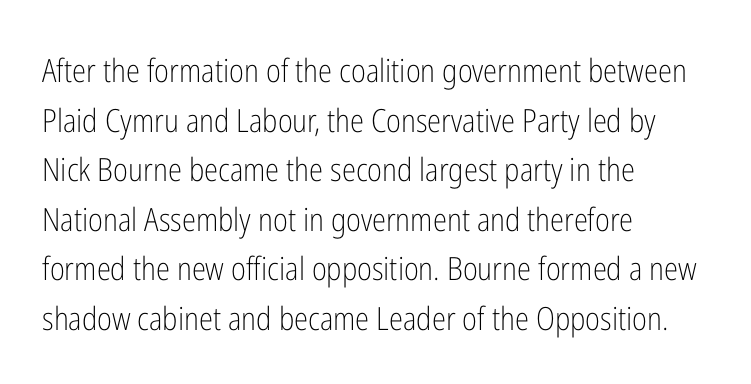
The image shows 32 px light, condensed sans-serif type, upright; set left-aligned, normal line spacing (1.55x), normal letter spacing, not underlined; low stroke contrast and a medium x-height.
